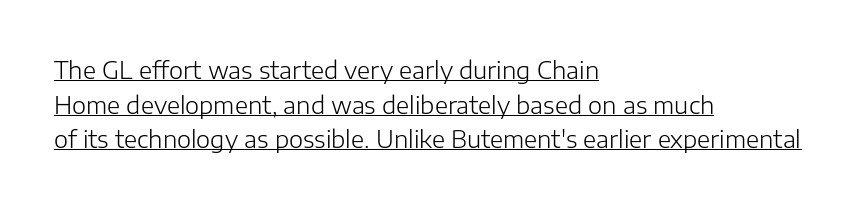
Does the leading feel generous? No, just average. This sample uses plain, unmodified letter spacing. The cut favours lightness, reaching ordinary text weight at its darkest. Line beginnings align vertically; line endings do not. Posture: upright roman.
